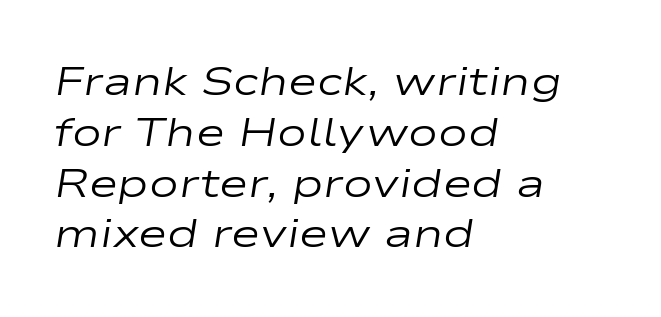
{"italic": "yes", "lean": "right", "slant_degrees": 9, "bold": "no", "weight": "regular", "width": "wide", "stroke_contrast": "low", "x_height": "medium", "monospaced": "no", "underline": "no", "align": "left", "line_spacing": "normal", "line_spacing_ratio": 1.27, "letter_spacing": "normal", "letter_spacing_em": 0.0, "glyph_px": 40}
